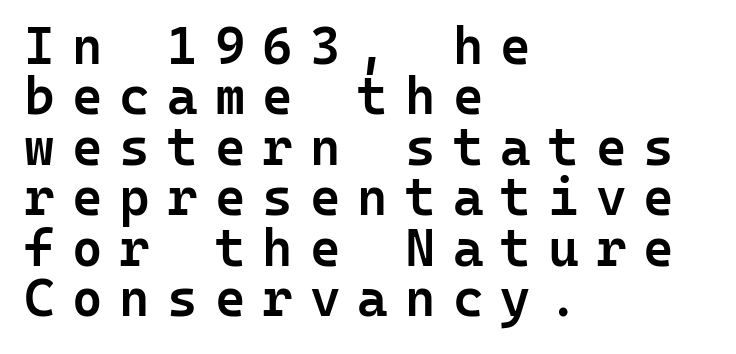
The image shows 52 px semibold sans-serif type, upright, monospaced; set left-aligned, tight line spacing (0.97x), unusually wide letter spacing (+0.33 em), not underlined; low stroke contrast and a medium x-height.
